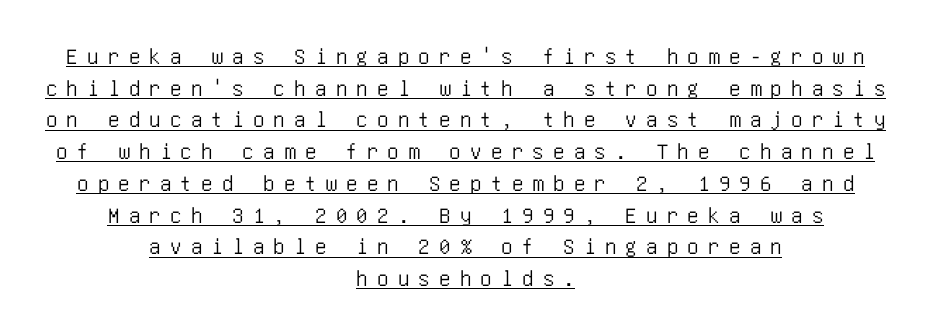
{"italic": "no", "underline": "yes", "align": "center", "line_spacing": "normal", "line_spacing_ratio": 1.38, "letter_spacing": "wide", "letter_spacing_em": 0.4, "glyph_px": 23}
